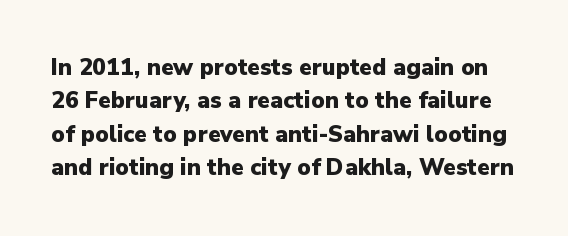
Q: Is the text bold? A: Yes.
Q: Is the text italic (slanted)? A: No, it is upright.
Q: Is the text underlined? A: No.
Q: Is the spacing between letters normal or unusually wide? A: Normal.
Q: Is the spacing between lines tight, normal or loose? A: Normal.
